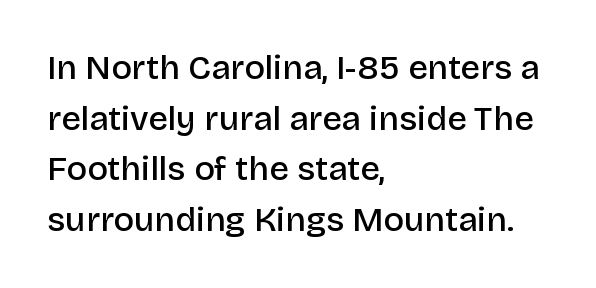
{"serif": "no", "italic": "no", "bold": "semi", "weight": "semibold", "width": "normal", "stroke_contrast": "low", "x_height": "large", "monospaced": "no", "underline": "no", "align": "left", "line_spacing": "normal", "line_spacing_ratio": 1.49, "letter_spacing": "normal", "letter_spacing_em": 0.0, "glyph_px": 34}
